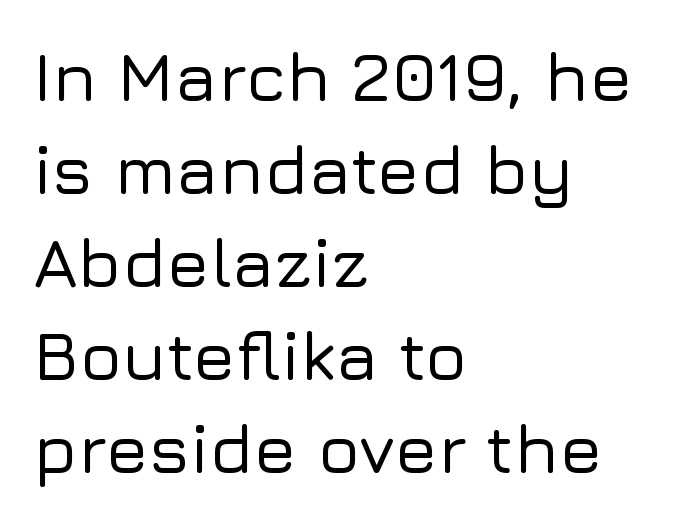
The image shows 70 px sans-serif type, upright; set left-aligned, normal line spacing (1.33x), normal letter spacing, not underlined; low stroke contrast and a medium x-height.
